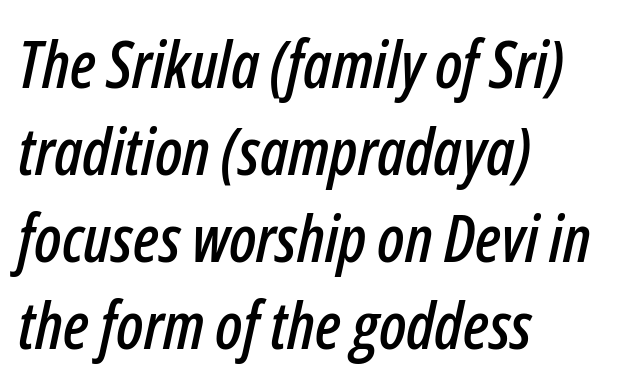
{"italic": "yes", "lean": "right", "slant_degrees": 12, "width": "condensed", "stroke_contrast": "low", "x_height": "medium", "monospaced": "no", "underline": "no", "align": "left", "line_spacing": "normal", "line_spacing_ratio": 1.34, "letter_spacing": "normal", "letter_spacing_em": 0.0, "glyph_px": 65}
